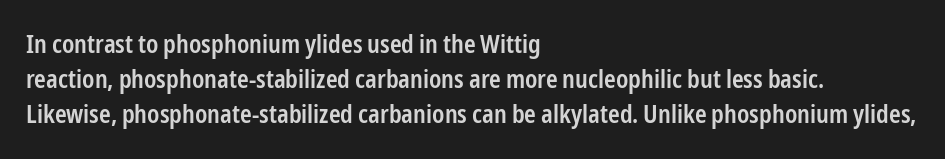
The image shows 25 px text type, upright; set left-aligned, normal line spacing (1.4x), normal letter spacing, not underlined.
